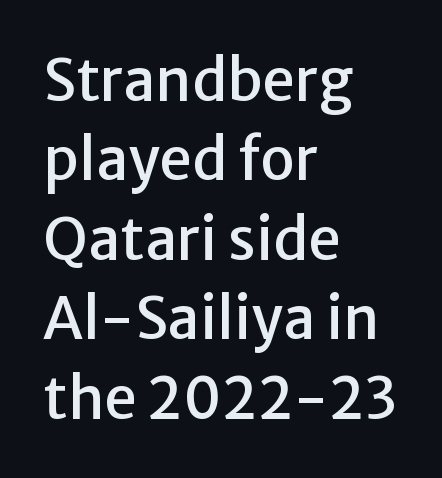
{"serif": "no", "italic": "no", "width": "normal", "stroke_contrast": "low", "x_height": "medium", "monospaced": "no", "underline": "no", "align": "left", "line_spacing": "normal", "line_spacing_ratio": 1.37, "letter_spacing": "normal", "letter_spacing_em": 0.0, "glyph_px": 58}
